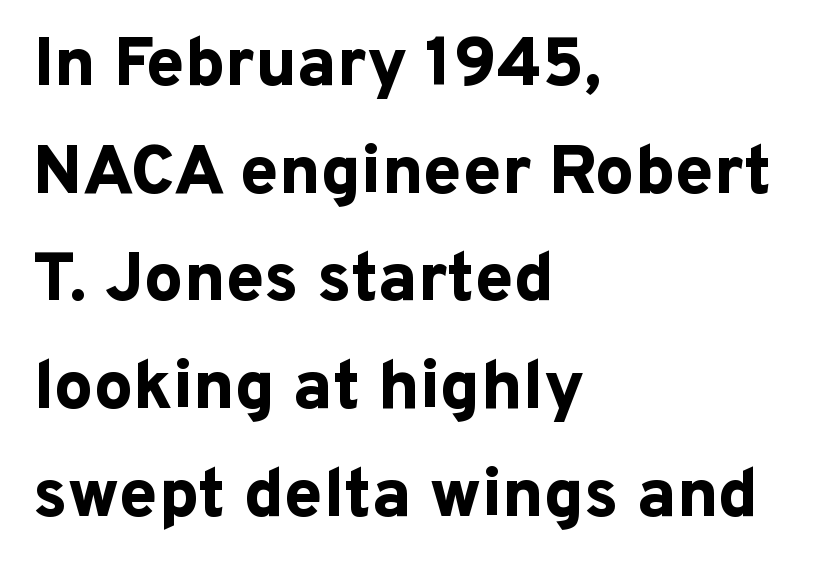
Q: Is the text bold? A: Yes.
Q: Is the text italic (slanted)? A: No, it is upright.
Q: Is the typeface a serif or a sans-serif typeface? A: Sans-serif.
Q: Is the text underlined? A: No.
Q: How is the paragraph aligned? A: Left-aligned.
Q: Is the spacing between letters normal or unusually wide? A: Normal.
Q: Is the spacing between lines tight, normal or loose? A: Normal.
Q: Width (condensed, normal, or wide)? A: Normal.
Q: Stroke contrast? A: Low.
Q: x-height? A: Medium.
Q: Monospaced? A: No.
